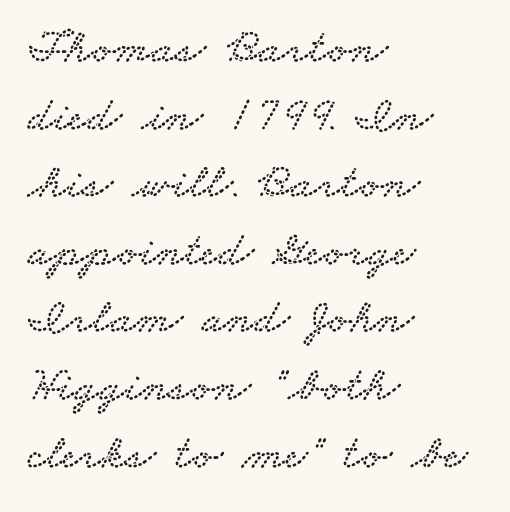
Teacher's note: observe the even left margin — that is flush-left alignment. Tracking here is standard; glyphs follow each other at the usual distance. Each row of text sits above clean, open space. The designer went with a serif here, giving each stem small feet.
